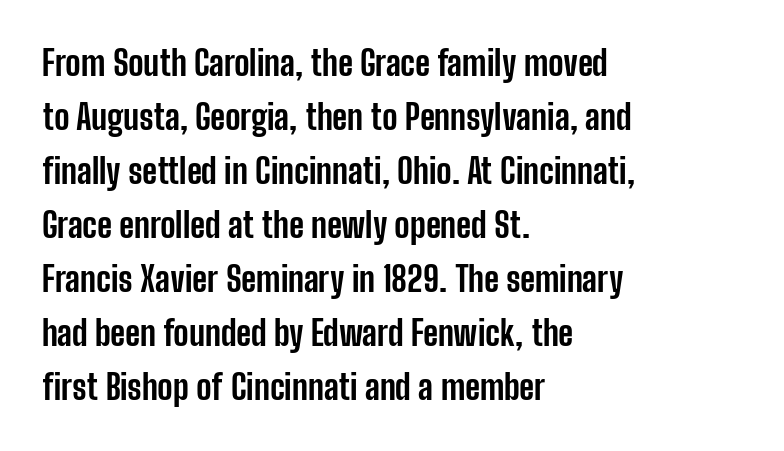
Q: Is the text bold? A: Yes.
Q: Is the text italic (slanted)? A: No, it is upright.
Q: Is the typeface a serif or a sans-serif typeface? A: Sans-serif.
Q: Is the text underlined? A: No.
Q: How is the paragraph aligned? A: Left-aligned.
Q: Is the spacing between letters normal or unusually wide? A: Normal.
Q: Is the spacing between lines tight, normal or loose? A: Normal.
Q: Width (condensed, normal, or wide)? A: Condensed.
Q: Stroke contrast? A: Low.
Q: x-height? A: Medium.
Q: Monospaced? A: No.
